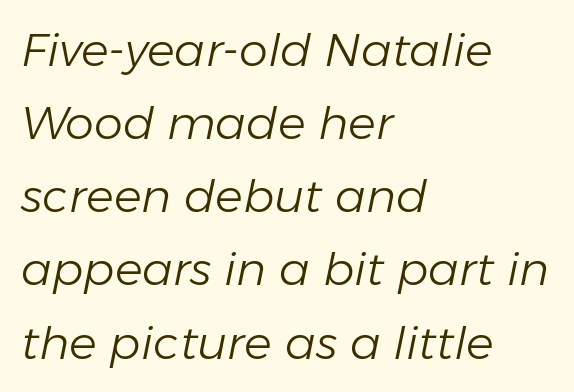
Q: Is the text bold? A: No.
Q: Is the text italic (slanted)? A: Yes, it leans right by about 11 degrees.
Q: Is the text underlined? A: No.
Q: How is the paragraph aligned? A: Left-aligned.
Q: Is the spacing between letters normal or unusually wide? A: Normal.
Q: Is the spacing between lines tight, normal or loose? A: Normal.
Q: Width (condensed, normal, or wide)? A: Normal.
Q: Stroke contrast? A: Low.
Q: x-height? A: Medium.
Q: Monospaced? A: No.
